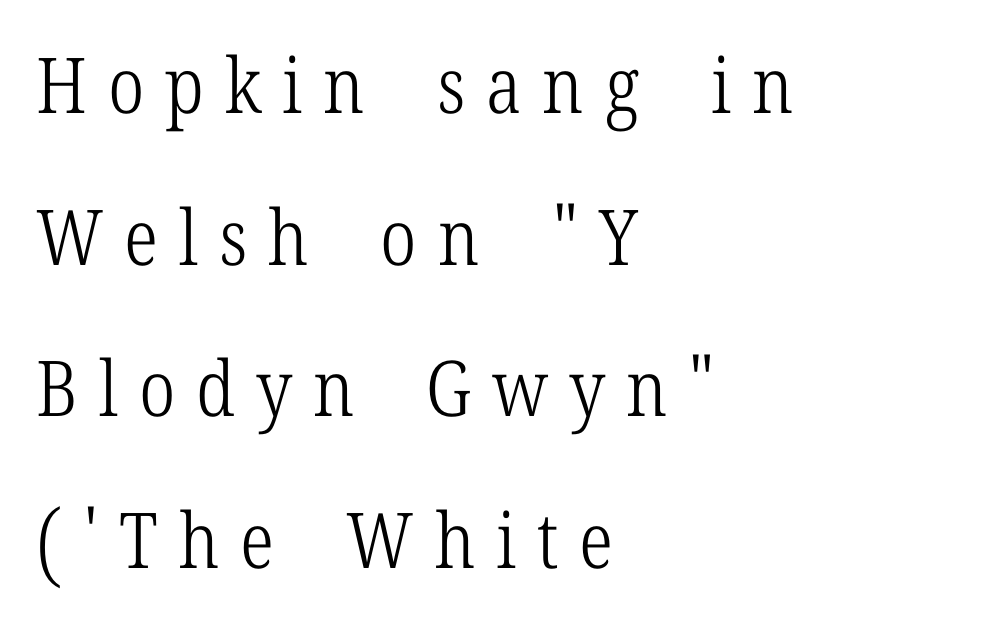
{"serif": "yes", "italic": "no", "bold": "no", "weight": "light", "width": "condensed", "stroke_contrast": "low", "x_height": "medium", "monospaced": "no", "underline": "no", "align": "left", "line_spacing": "loose", "line_spacing_ratio": 1.97, "letter_spacing": "wide", "letter_spacing_em": 0.27, "glyph_px": 77}
